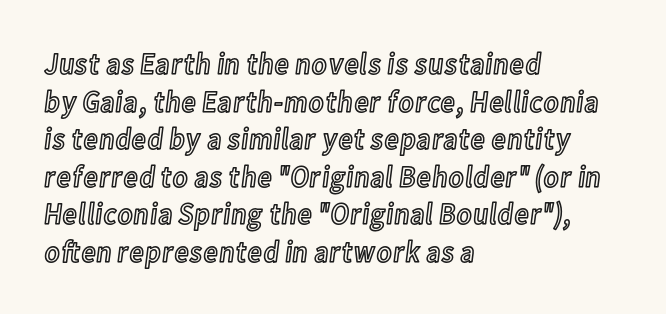
Q: Is the text italic (slanted)? A: Yes.
Q: Is the text underlined? A: No.
Q: How is the paragraph aligned? A: Left-aligned.
Q: Is the spacing between letters normal or unusually wide? A: Normal.
Q: Width (condensed, normal, or wide)? A: Condensed.
Q: x-height? A: Medium.
Q: Monospaced? A: No.
